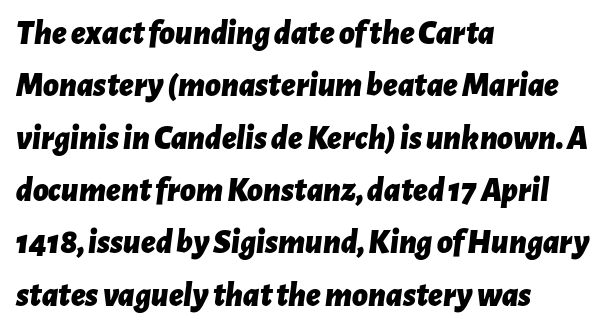
Q: Is the text bold? A: Yes.
Q: Is the text italic (slanted)? A: Yes, it leans right by about 7 degrees.
Q: Is the text underlined? A: No.
Q: How is the paragraph aligned? A: Left-aligned.
Q: Is the spacing between letters normal or unusually wide? A: Normal.
Q: Is the spacing between lines tight, normal or loose? A: Normal.
Q: Width (condensed, normal, or wide)? A: Normal.
Q: Stroke contrast? A: Low.
Q: x-height? A: Medium.
Q: Monospaced? A: No.
